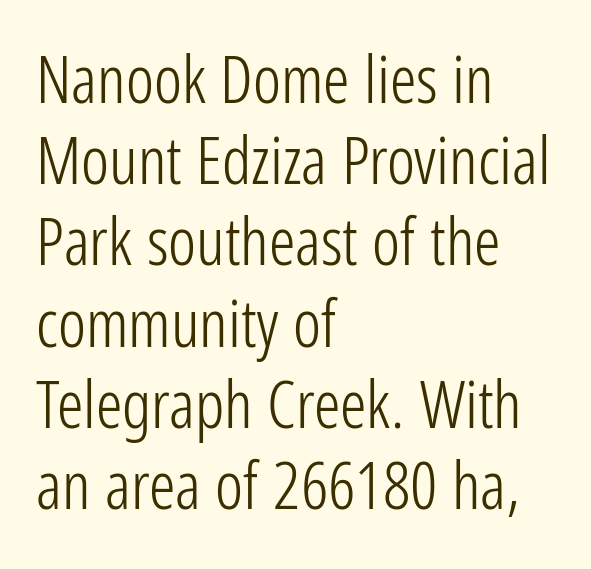
The setting favours the left margin, as ordinary paragraphs usually do. Style check: upright. The rendering keeps characters at their native spacing. Quick note: underline off. This is not heavy type; no bold has been used.
